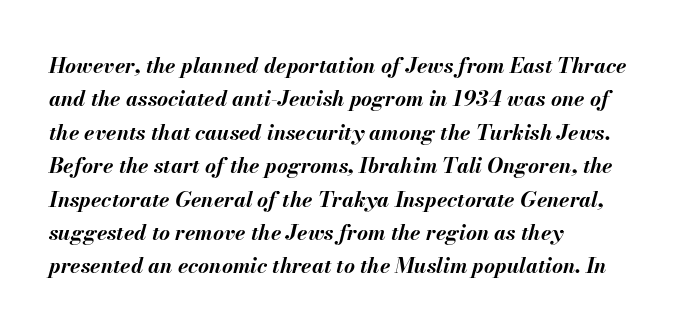
The image shows 21 px bold type, italic (leaning right); set left-aligned, normal line spacing (1.59x), normal letter spacing, not underlined.
